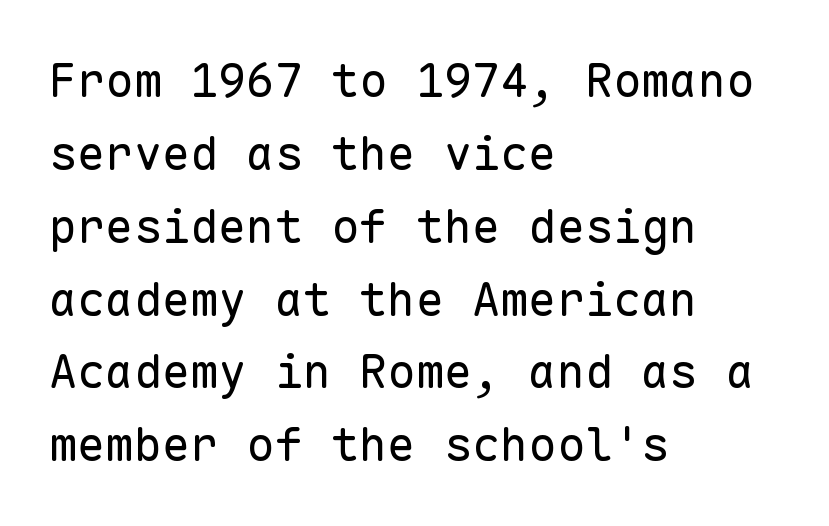
{"serif": "no", "italic": "no", "bold": "no", "weight": "regular", "width": "normal", "stroke_contrast": "low", "x_height": "medium", "monospaced": "yes", "underline": "no", "align": "left", "line_spacing": "normal", "line_spacing_ratio": 1.55, "letter_spacing": "normal", "letter_spacing_em": 0.0, "glyph_px": 47}
